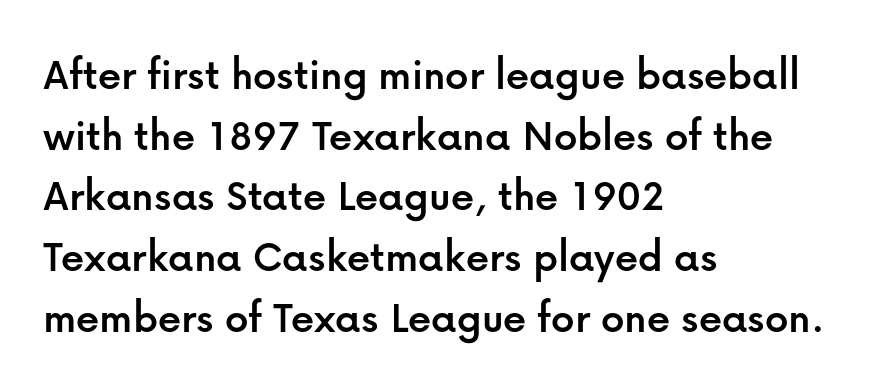
The image shows 46 px sans-serif type, upright; set left-aligned, normal line spacing (1.32x), normal letter spacing, not underlined; low stroke contrast and a medium x-height.
